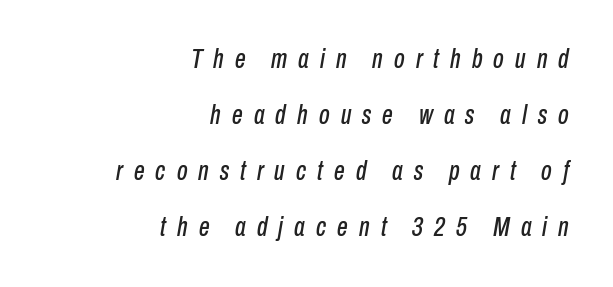
{"italic": "yes", "lean": "right", "slant_degrees": 10, "underline": "no", "align": "right", "line_spacing": "loose", "line_spacing_ratio": 2.08, "letter_spacing": "wide", "letter_spacing_em": 0.41, "glyph_px": 27}
